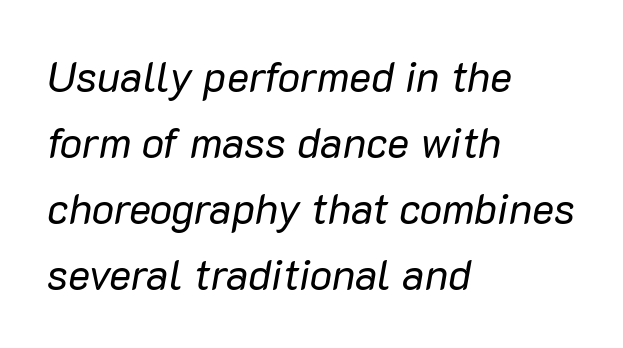
Glance below the letters and you will spot only blank space. There is no visible air inserted between adjacent glyphs. Line starts are locked; line ends wander. The font sits on the lighter half of the weight spectrum, regular included. In terms of posture, this sample is oblique.
